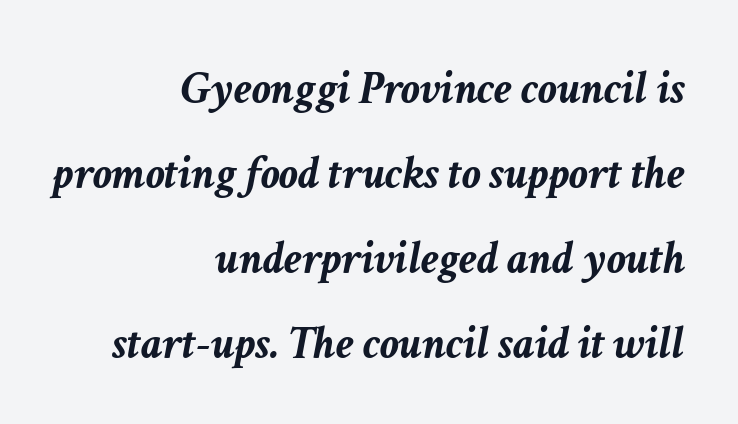
Q: Is the text bold? A: Yes.
Q: Is the text italic (slanted)? A: Yes, it leans right by about 11 degrees.
Q: Is the text underlined? A: No.
Q: How is the paragraph aligned? A: Right-aligned.
Q: Is the spacing between letters normal or unusually wide? A: Normal.
Q: Width (condensed, normal, or wide)? A: Normal.
Q: Stroke contrast? A: Low.
Q: x-height? A: Medium.
Q: Monospaced? A: No.
